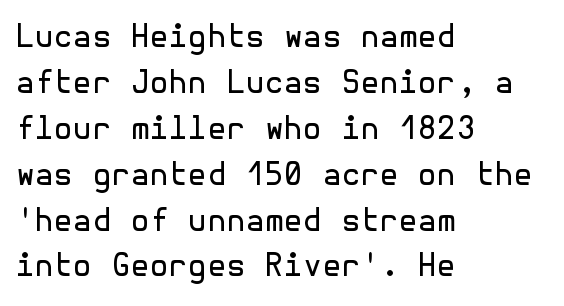
Lines of text with bare space underneath. No extra tracking has been applied to these lines. A quiet, ordinary-to-light weight characterises the typeface. The leading is moderate, giving the passage an even texture. Unlike a traditional serif, this face leaves its strokes unadorned. The rag falls on the right side of this text block.
